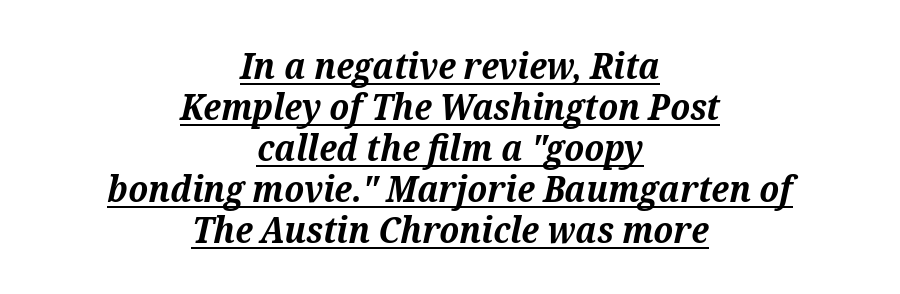
Q: Is the text bold? A: Yes.
Q: Is the text italic (slanted)? A: Yes, it leans right by about 12 degrees.
Q: Is the typeface a serif or a sans-serif typeface? A: Serif.
Q: Is the text underlined? A: Yes.
Q: How is the paragraph aligned? A: Centered.
Q: Is the spacing between letters normal or unusually wide? A: Normal.
Q: Is the spacing between lines tight, normal or loose? A: Tight.
Q: Width (condensed, normal, or wide)? A: Normal.
Q: Stroke contrast? A: Medium.
Q: x-height? A: Medium.
Q: Monospaced? A: No.
